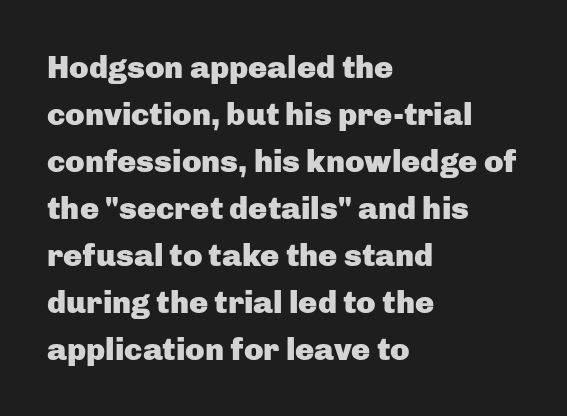
{"serif": "no", "italic": "no", "bold": "yes", "weight": "heavy", "width": "normal", "stroke_contrast": "low", "x_height": "medium", "monospaced": "no", "underline": "no", "align": "left", "line_spacing": "normal", "line_spacing_ratio": 1.47, "letter_spacing": "normal", "letter_spacing_em": 0.0, "glyph_px": 32}
